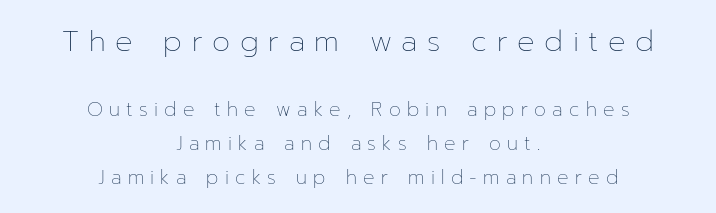
The image shows 29 px thin type, upright; set centered, line spacing 1.81x, unusually wide letter spacing (+0.33 em), not underlined; the first (top) block is 1.53x larger; low stroke contrast and a medium x-height.
